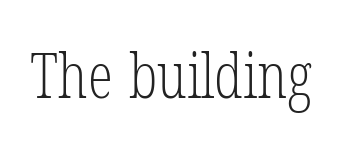
Q: Is the text bold? A: No.
Q: Is the typeface a serif or a sans-serif typeface? A: Serif.
Q: Is the text underlined? A: No.
Q: Is the spacing between letters normal or unusually wide? A: Normal.
Q: Width (condensed, normal, or wide)? A: Condensed.
Q: Stroke contrast? A: Low.
Q: x-height? A: Medium.
Q: Monospaced? A: No.
